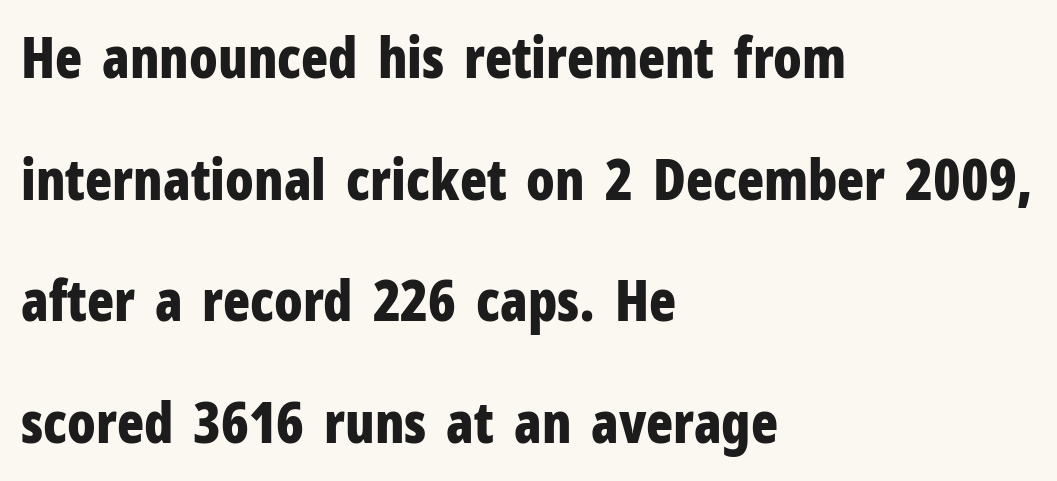
Character widths vary here, with narrow letters taking less room than wide ones. A bare baseline throughout the passage. A typesetter would call this leading open, well beyond the default. Default kerning and tracking; the words read as compact shapes.
